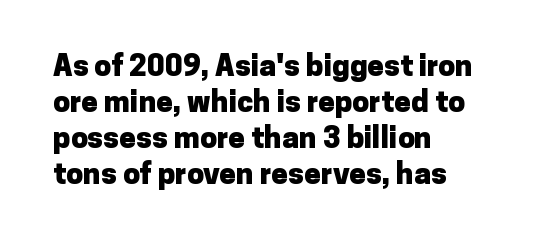
Q: Is the text bold? A: Yes.
Q: Is the text italic (slanted)? A: No, it is upright.
Q: Is the typeface a serif or a sans-serif typeface? A: Sans-serif.
Q: Is the text underlined? A: No.
Q: How is the paragraph aligned? A: Left-aligned.
Q: Is the spacing between letters normal or unusually wide? A: Normal.
Q: Width (condensed, normal, or wide)? A: Normal.
Q: Stroke contrast? A: Low.
Q: x-height? A: Medium.
Q: Monospaced? A: No.
